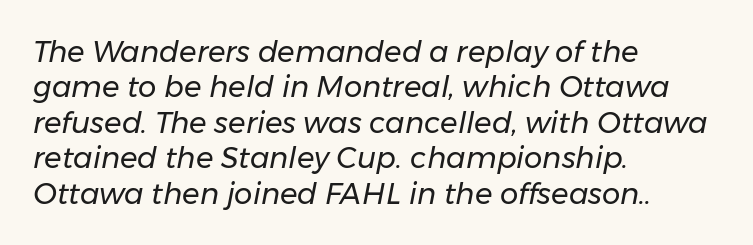
Q: Is the text bold? A: No.
Q: Is the text italic (slanted)? A: Yes, it leans right by about 11 degrees.
Q: Is the text underlined? A: No.
Q: How is the paragraph aligned? A: Left-aligned.
Q: Is the spacing between letters normal or unusually wide? A: Normal.
Q: Width (condensed, normal, or wide)? A: Normal.
Q: Stroke contrast? A: Low.
Q: x-height? A: Medium.
Q: Monospaced? A: No.
